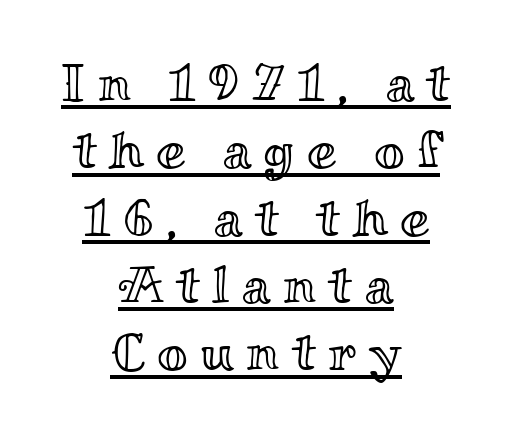
The image shows 53 px wide type, upright; set centered, normal line spacing (1.27x), unusually wide letter spacing (+0.23 em), underlined; a small x-height.
